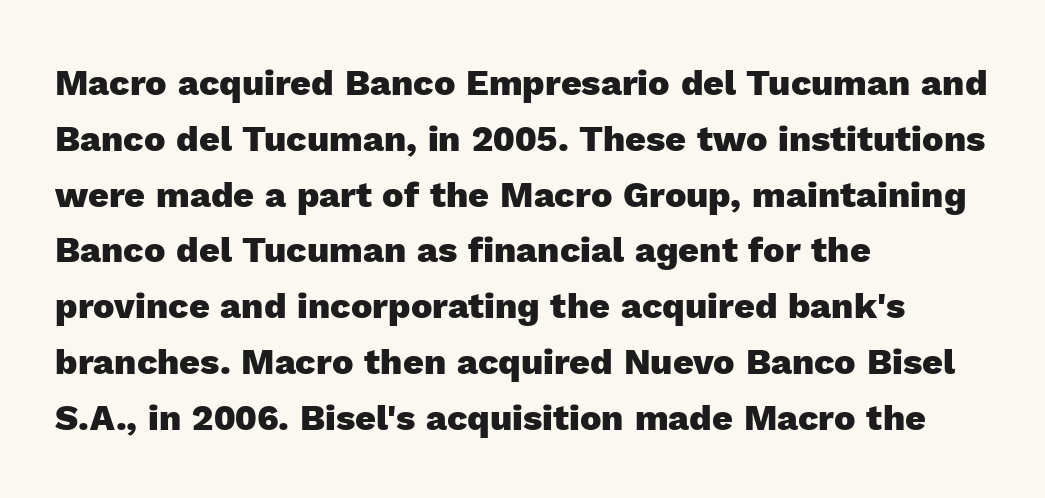
The image shows 36 px heavy sans-serif type, upright; set left-aligned, normal line spacing (1.55x), normal letter spacing, not underlined; a medium x-height.
